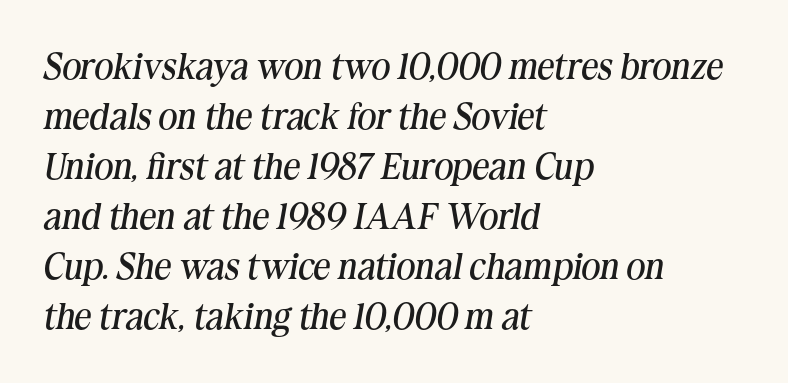
{"serif": "yes", "italic": "yes", "lean": "right", "slant_degrees": 10, "bold": "no", "weight": "regular", "width": "normal", "stroke_contrast": "medium", "x_height": "medium", "monospaced": "no", "underline": "no", "align": "left", "line_spacing": "normal", "line_spacing_ratio": 1.35, "letter_spacing": "normal", "letter_spacing_em": 0.0, "glyph_px": 37}
